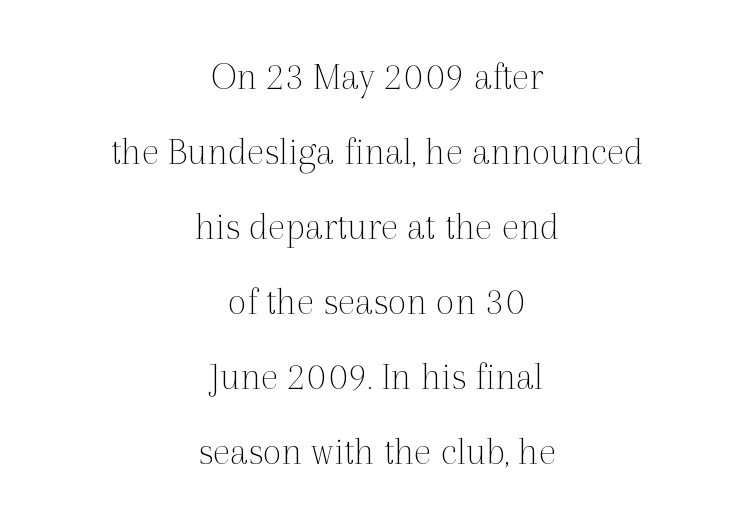
The image shows 41 px thin serif type, upright; set centered, line spacing 1.83x, normal letter spacing, not underlined; a medium x-height.
